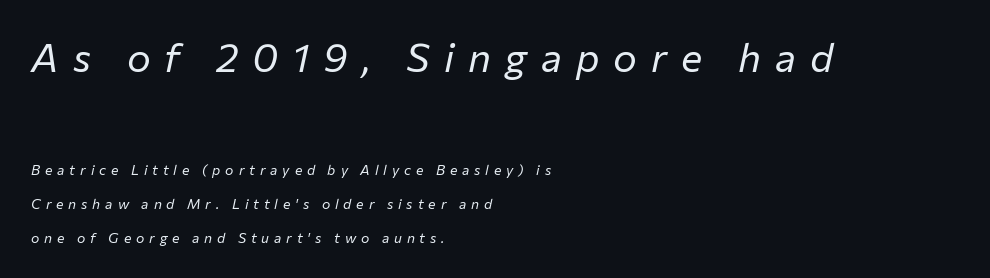
Q: Is the text bold? A: No.
Q: Is the text italic (slanted)? A: Yes, it leans right by about 12 degrees.
Q: Is the text underlined? A: No.
Q: How is the paragraph aligned? A: Left-aligned.
Q: Is the spacing between letters normal or unusually wide? A: Unusually wide.
Q: Is the spacing between lines tight, normal or loose? A: Loose.
Q: Which block of text is set in a larger size, the first (top) or the second (bottom)? A: The first (top) one.
Q: Width (condensed, normal, or wide)? A: Normal.
Q: Stroke contrast? A: Low.
Q: x-height? A: Medium.
Q: Monospaced? A: No.
